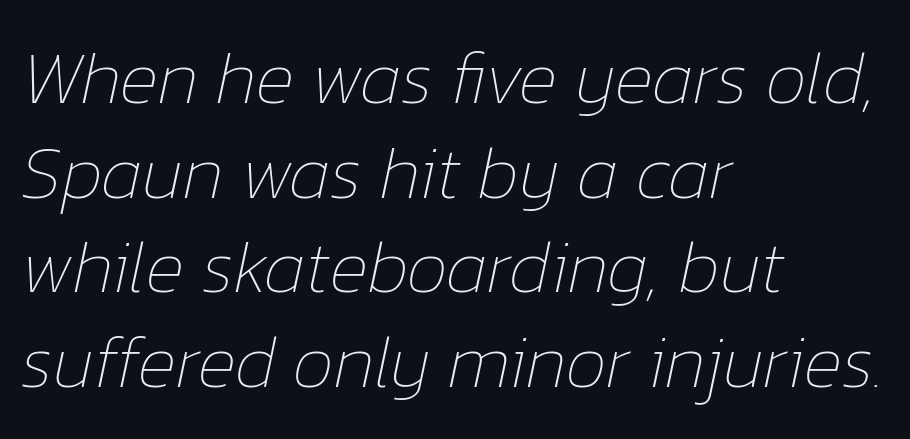
Quick note: underline off. Leading: standard. Think of a printed novel: that variable character pitch is what you see here. Visually the block forms a straight wall on the left and a jagged coastline on the right.
